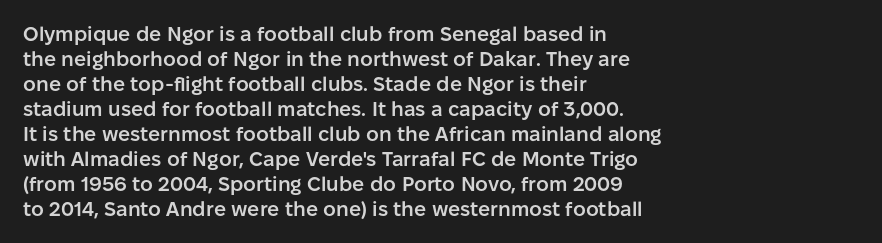
Q: Is the text bold? A: Semi-bold.
Q: Is the text italic (slanted)? A: No, it is upright.
Q: Is the text underlined? A: No.
Q: How is the paragraph aligned? A: Left-aligned.
Q: Is the spacing between letters normal or unusually wide? A: Normal.
Q: Is the spacing between lines tight, normal or loose? A: Normal.
